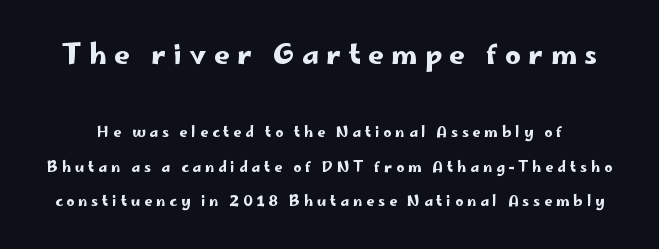
Q: Is the text italic (slanted)? A: No, it is upright.
Q: Is the text underlined? A: No.
Q: Is the spacing between letters normal or unusually wide? A: Unusually wide.
Q: Is the spacing between lines tight, normal or loose? A: Loose.
Q: Which block of text is set in a larger size, the first (top) or the second (bottom)? A: The first (top) one.
